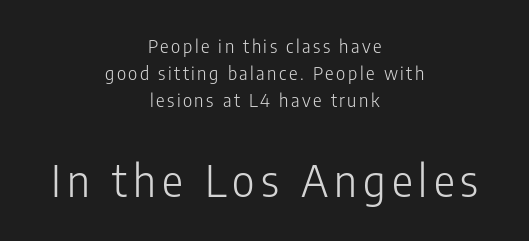
Plain, unruled lines of type. These two chunks differ in scale, with the bottom chunk taking the larger measure. Summary of weight: not heavy and not bold. Horizontal alignment here is central, giving a formal, balanced look.
